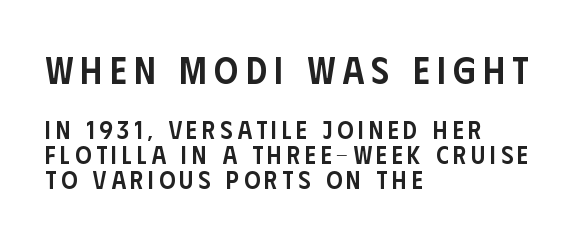
Q: Is the text bold? A: Semi-bold.
Q: Is the text italic (slanted)? A: No, it is upright.
Q: Is the typeface a serif or a sans-serif typeface? A: Sans-serif.
Q: Is the text underlined? A: No.
Q: How is the paragraph aligned? A: Left-aligned.
Q: Is the spacing between lines tight, normal or loose? A: Tight.
Q: Which block of text is set in a larger size, the first (top) or the second (bottom)? A: The first (top) one.
Q: Width (condensed, normal, or wide)? A: Condensed.
Q: Stroke contrast? A: Low.
Q: x-height? A: Large.
Q: Monospaced? A: No.
